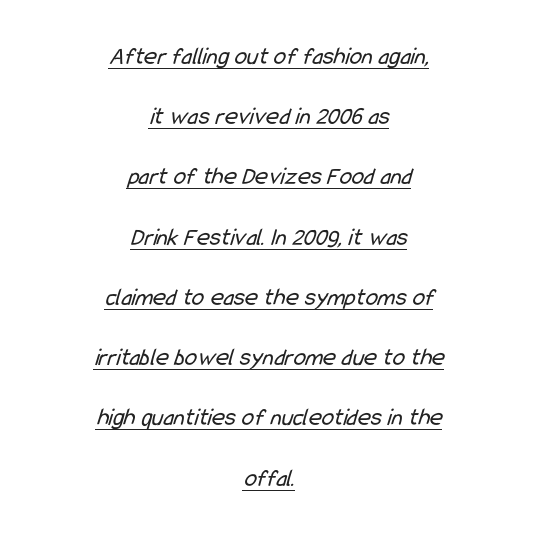
The words here are underlined. Look at the tracking — it's just the regular setting, nothing added. Does the leading feel generous? Absolutely, it's lavish. Each line is balanced around a shared central axis.
